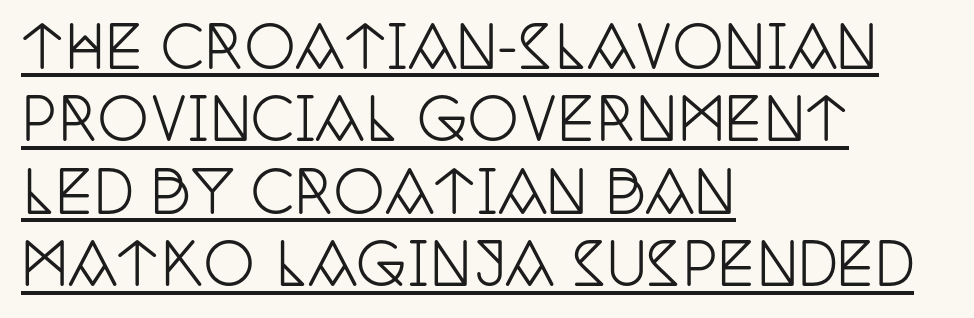
{"serif": "yes", "italic": "no", "width": "condensed", "stroke_contrast": "low", "x_height": "large", "monospaced": "no", "underline": "yes", "align": "left", "line_spacing": "normal", "line_spacing_ratio": 1.27, "letter_spacing": "normal", "letter_spacing_em": 0.0, "glyph_px": 57}
